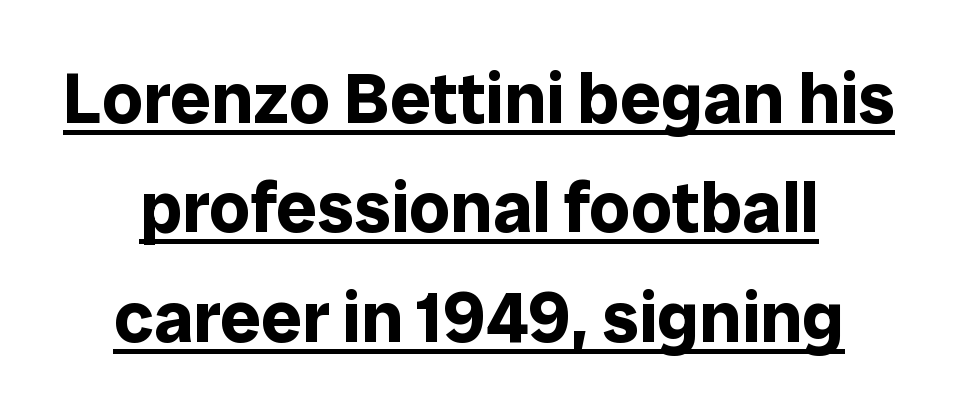
The letters advance in unequal steps, a hallmark of proportional type. The designer left line spacing at the default. These lines were composed using upright roman letters. A rule runs beneath these lines of type.
